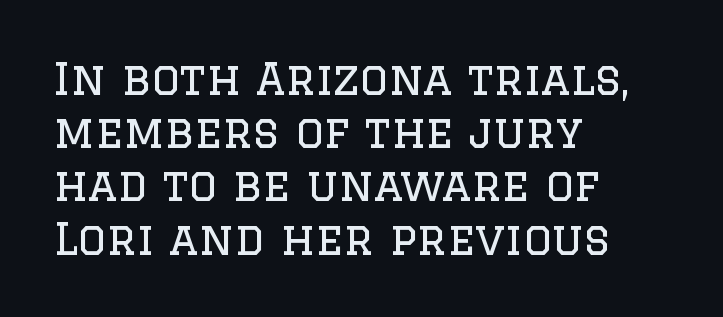
The image shows 44 px regular-weight serif type, upright; set left-aligned, line spacing 1.21x, normal letter spacing, not underlined; low stroke contrast and a large x-height.
